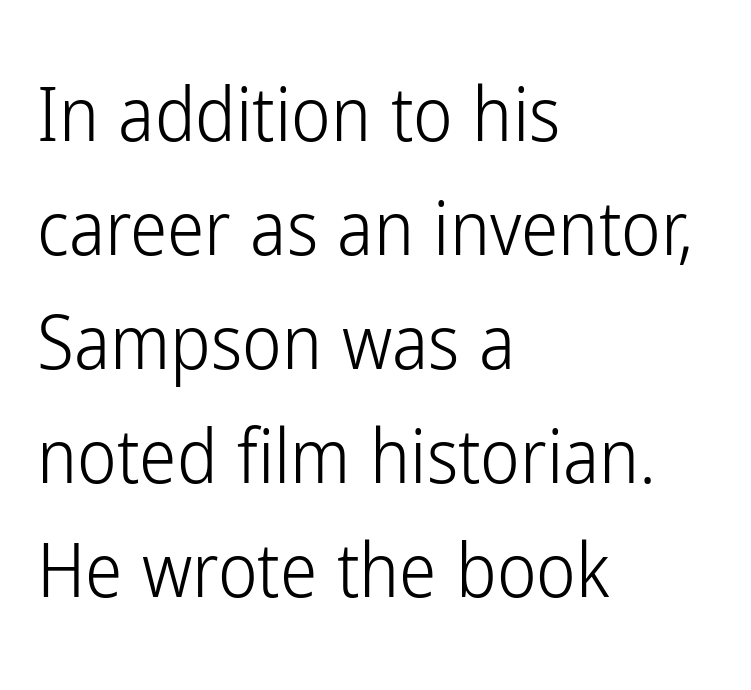
The image shows 75 px light, condensed sans-serif type, upright; set left-aligned, normal line spacing (1.52x), normal letter spacing, not underlined; low stroke contrast and a medium x-height.
